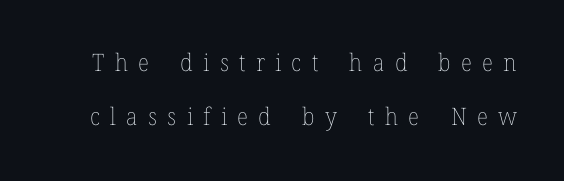
Q: Is the text bold? A: No.
Q: Is the text italic (slanted)? A: No, it is upright.
Q: Is the text underlined? A: No.
Q: Is the spacing between letters normal or unusually wide? A: Unusually wide.
Q: Is the spacing between lines tight, normal or loose? A: Loose.
